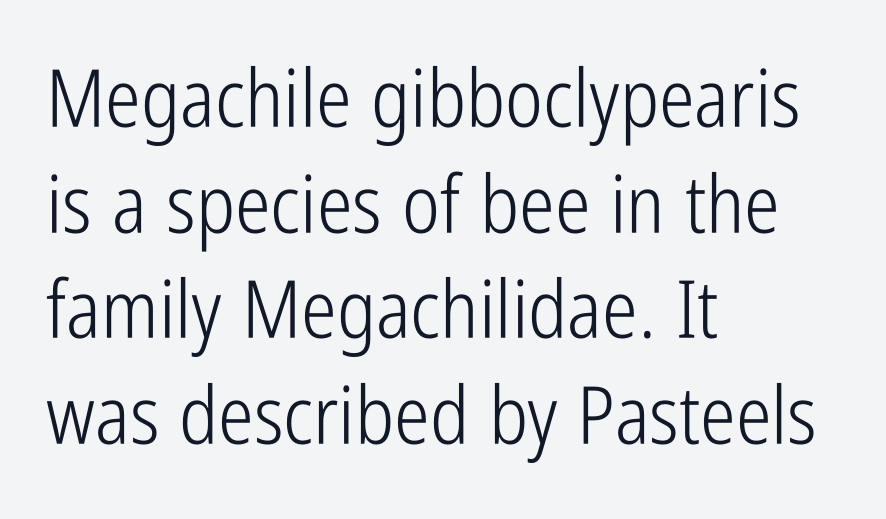
The image shows 80 px light, condensed sans-serif type, upright; set left-aligned, normal line spacing (1.32x), normal letter spacing, not underlined; low stroke contrast and a medium x-height.
